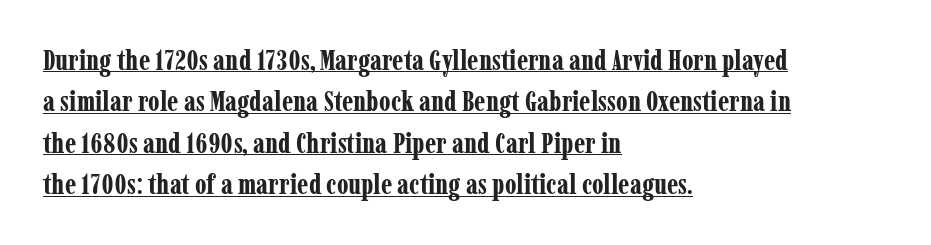
Q: Is the text bold? A: Yes.
Q: Is the text italic (slanted)? A: No, it is upright.
Q: Is the typeface a serif or a sans-serif typeface? A: Serif.
Q: Is the text underlined? A: Yes.
Q: How is the paragraph aligned? A: Left-aligned.
Q: Is the spacing between letters normal or unusually wide? A: Normal.
Q: Is the spacing between lines tight, normal or loose? A: Normal.
Q: Width (condensed, normal, or wide)? A: Condensed.
Q: Stroke contrast? A: Low.
Q: x-height? A: Medium.
Q: Monospaced? A: No.
